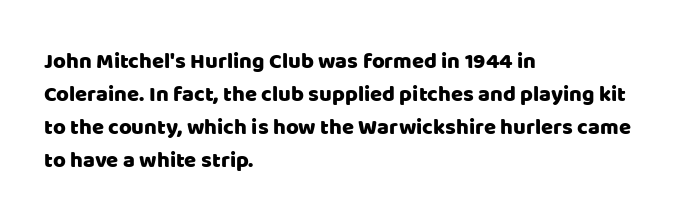
{"italic": "no", "underline": "no", "align": "left", "line_spacing": "normal", "line_spacing_ratio": 1.5, "letter_spacing": "normal", "letter_spacing_em": 0.0, "glyph_px": 22}
